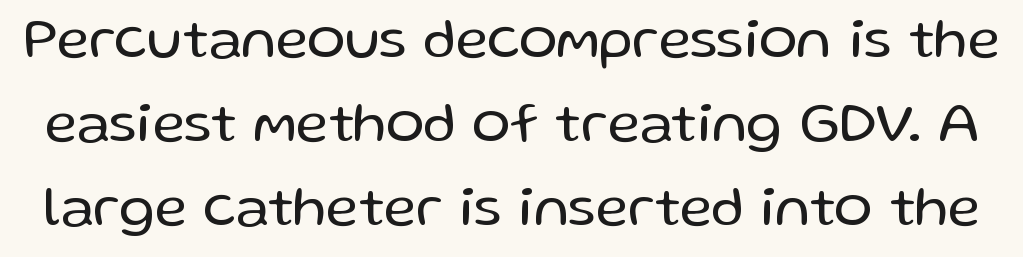
The letters sit at their default tracking, neither squeezed nor spread. Each new line begins a customary step beneath the previous one. Font category for this specimen: sans-serif. No extra ink here — the face is not bold.
